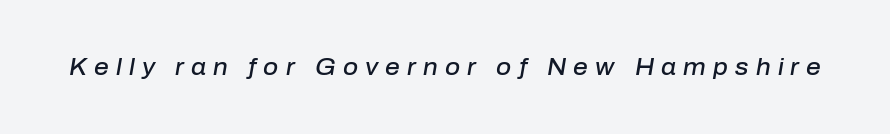
Q: Is the text bold? A: Semi-bold.
Q: Is the text italic (slanted)? A: Yes, it leans right by about 10 degrees.
Q: Is the text underlined? A: No.
Q: Is the spacing between letters normal or unusually wide? A: Unusually wide.
